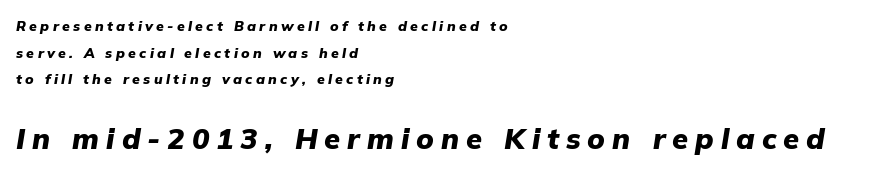
The strokes are fattened all the way to bold. If you measured baseline to baseline, you'd find a long distance. Letter spacing: wide. The passage is arranged the way most books set body copy — flush left.
